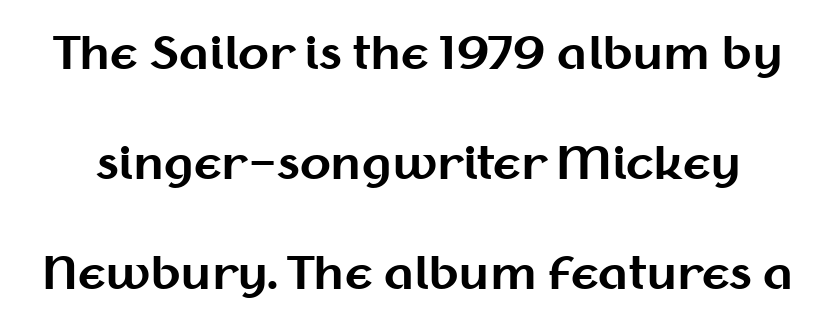
Q: Is the text bold? A: Yes.
Q: Is the text italic (slanted)? A: No, it is upright.
Q: Is the typeface a serif or a sans-serif typeface? A: Sans-serif.
Q: Is the text underlined? A: No.
Q: Is the spacing between letters normal or unusually wide? A: Normal.
Q: Is the spacing between lines tight, normal or loose? A: Loose.
Q: Width (condensed, normal, or wide)? A: Normal.
Q: Stroke contrast? A: Medium.
Q: x-height? A: Medium.
Q: Monospaced? A: No.
